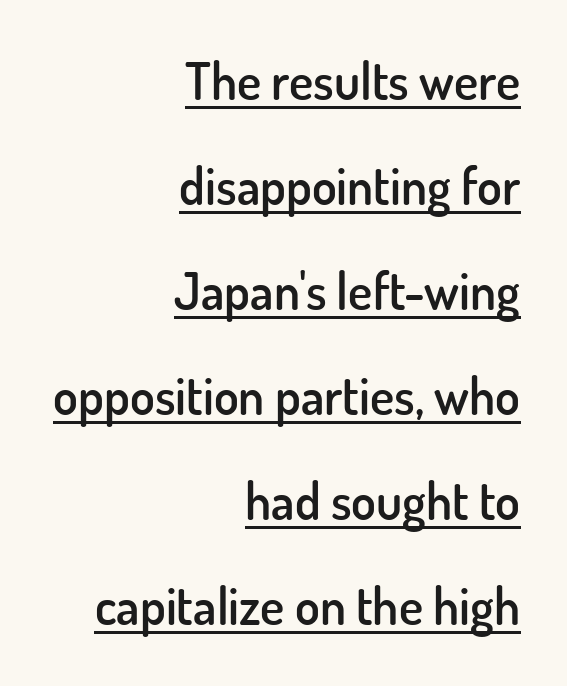
Q: Is the text bold? A: Semi-bold.
Q: Is the text italic (slanted)? A: No, it is upright.
Q: Is the typeface a serif or a sans-serif typeface? A: Sans-serif.
Q: Is the text underlined? A: Yes.
Q: How is the paragraph aligned? A: Right-aligned.
Q: Is the spacing between letters normal or unusually wide? A: Normal.
Q: Is the spacing between lines tight, normal or loose? A: Loose.
Q: Width (condensed, normal, or wide)? A: Normal.
Q: Stroke contrast? A: Low.
Q: x-height? A: Small.
Q: Monospaced? A: No.
